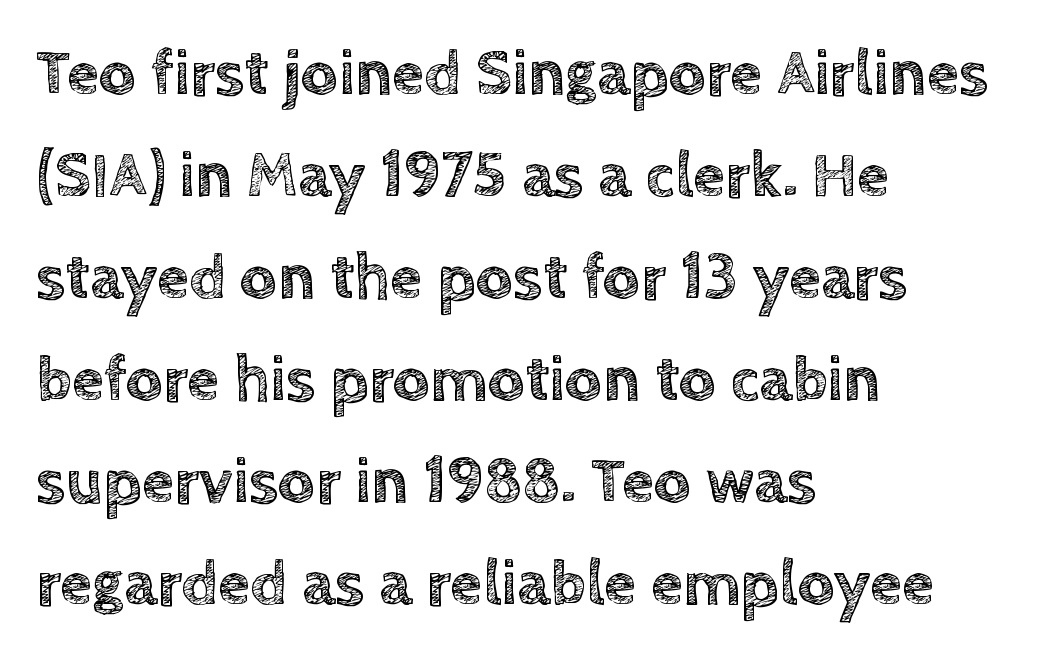
Horizontal alignment here is leftward, the default for most running prose. The line texture is even and compact thanks to regular tracking. The passage shown stacks its lines at a standard gap. Underline: absent. Posture: straight, roman, zero tilt. Think of a printed novel: that variable character pitch is what you see here.
